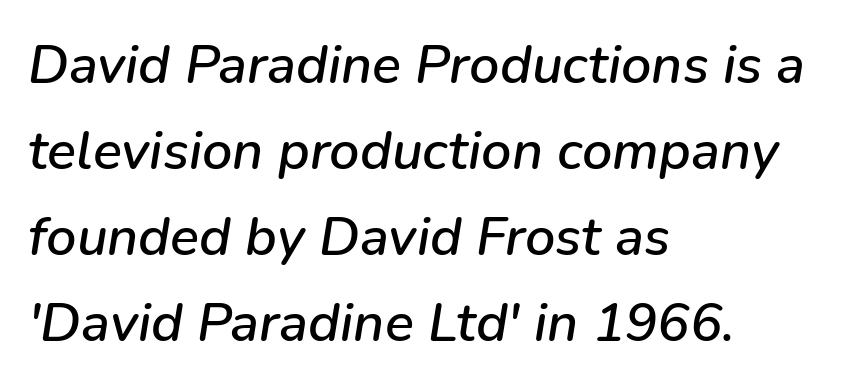
Q: Is the text italic (slanted)? A: Yes, it leans right by about 9 degrees.
Q: Is the text underlined? A: No.
Q: How is the paragraph aligned? A: Left-aligned.
Q: Is the spacing between letters normal or unusually wide? A: Normal.
Q: Is the spacing between lines tight, normal or loose? A: Normal.
Q: Width (condensed, normal, or wide)? A: Normal.
Q: Stroke contrast? A: Low.
Q: x-height? A: Medium.
Q: Monospaced? A: No.
